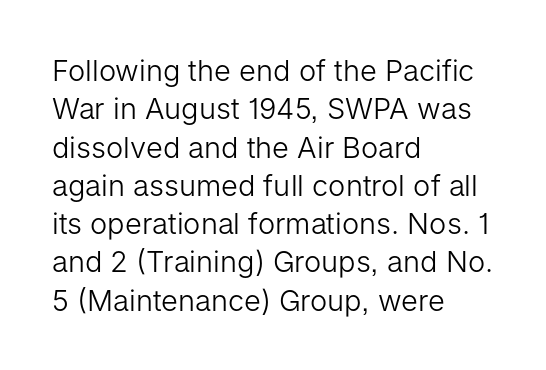
{"serif": "no", "italic": "no", "bold": "no", "weight": "light", "width": "normal", "stroke_contrast": "low", "x_height": "medium", "monospaced": "no", "underline": "no", "align": "left", "line_spacing": "normal", "line_spacing_ratio": 1.32, "letter_spacing": "normal", "letter_spacing_em": 0.0, "glyph_px": 29}
